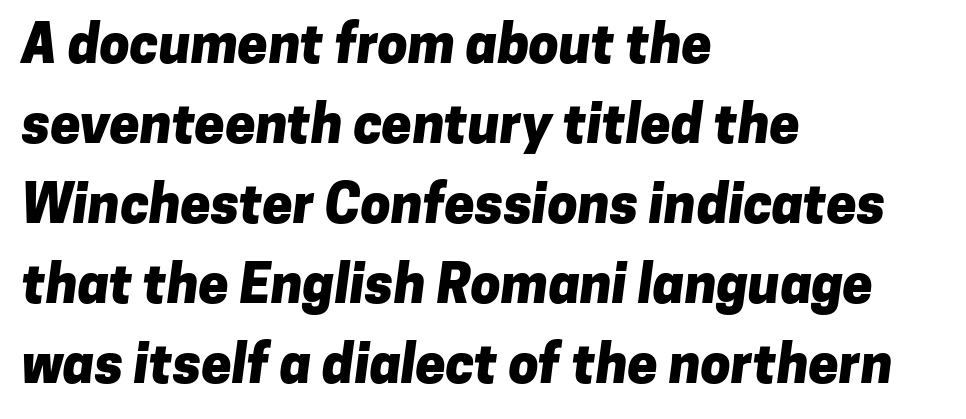
{"serif": "no", "bold": "yes", "weight": "heavy", "width": "normal", "stroke_contrast": "low", "x_height": "medium", "monospaced": "no", "underline": "no", "align": "left", "line_spacing": "normal", "line_spacing_ratio": 1.48, "letter_spacing": "normal", "letter_spacing_em": 0.0, "glyph_px": 54}
